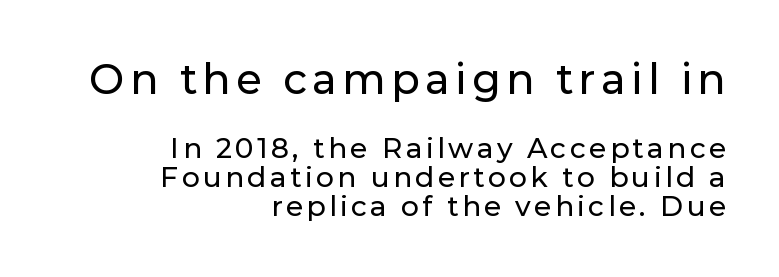
{"serif": "no", "italic": "no", "width": "normal", "stroke_contrast": "low", "x_height": "medium", "monospaced": "no", "underline": "no", "align": "right", "line_spacing": "tight", "line_spacing_ratio": 1.03, "larger_block": "first", "size_ratio": 1.5, "glyph_px": 42}
